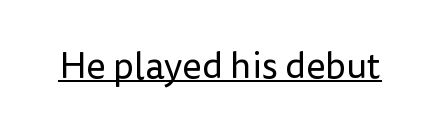
Q: Is the text bold? A: No.
Q: Is the text italic (slanted)? A: No, it is upright.
Q: Is the typeface a serif or a sans-serif typeface? A: Sans-serif.
Q: Is the text underlined? A: Yes.
Q: Is the spacing between letters normal or unusually wide? A: Normal.
Q: Width (condensed, normal, or wide)? A: Normal.
Q: Stroke contrast? A: Low.
Q: x-height? A: Medium.
Q: Monospaced? A: No.
